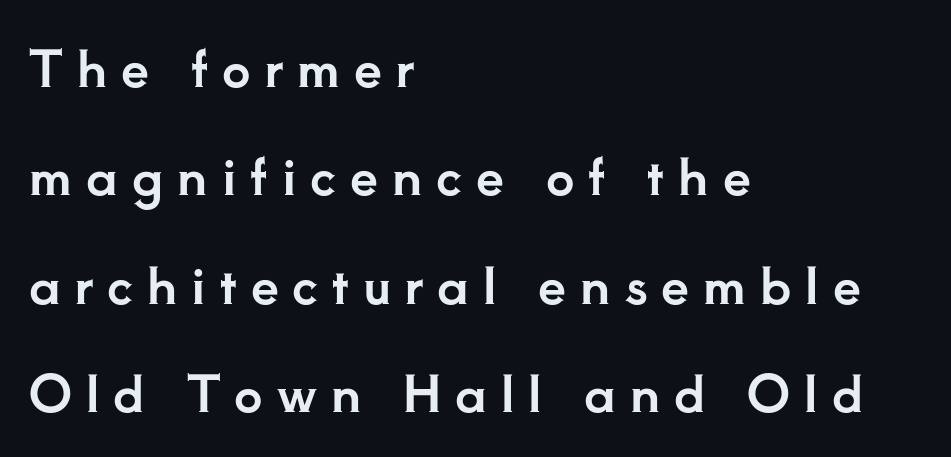
The image shows 50 px serif type, upright; set left-aligned, loose line spacing (2.17x), unusually wide letter spacing (+0.28 em), not underlined; low stroke contrast and a small x-height.
